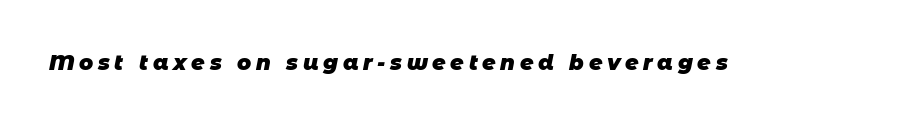
The image shows 21 px bold type; set unusually wide letter spacing (+0.22 em), not underlined.
